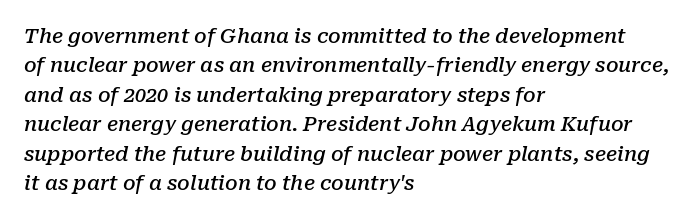
The space beneath each line is pristine and unruled. There is no visible air inserted between adjacent glyphs. I'd describe the lettering as semibold — firm but not a full bold. Reading down the column, the eye jumps a familiar distance to each next line. Tall strokes in this sample are angled rather than plumb.
